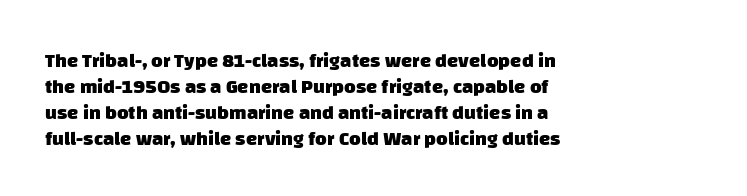
Set as a true bold cut, around the 700 mark. The line-height multiplier appears to be the usual default. Underline: absent. Leftover space on each line is placed entirely after the last word.
